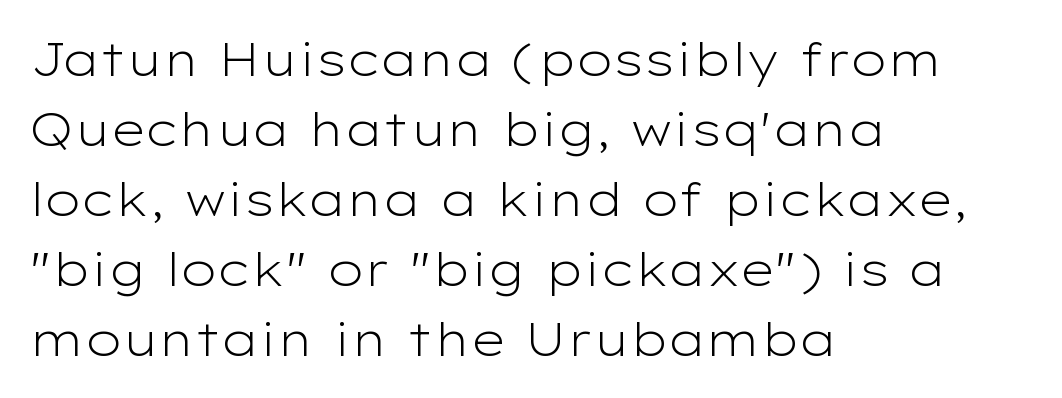
The area under the type is left untouched. Observe the ordinary spacing: letters are neighbours, not strangers. The face used here is proportionally spaced, like ordinary book or web type. Interline gaps are of average width in this sample.
